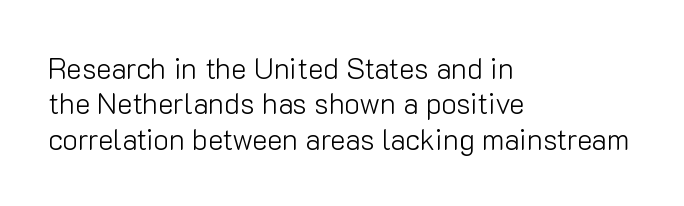
Q: Is the text bold? A: No.
Q: Is the text italic (slanted)? A: No, it is upright.
Q: Is the typeface a serif or a sans-serif typeface? A: Sans-serif.
Q: Is the text underlined? A: No.
Q: How is the paragraph aligned? A: Left-aligned.
Q: Is the spacing between letters normal or unusually wide? A: Normal.
Q: Width (condensed, normal, or wide)? A: Normal.
Q: Stroke contrast? A: Low.
Q: x-height? A: Medium.
Q: Monospaced? A: No.
